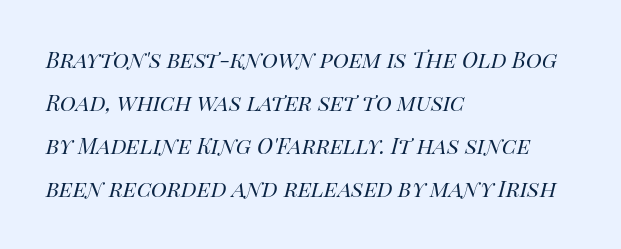
{"italic": "yes", "lean": "right", "slant_degrees": 14, "bold": "no", "underline": "no", "align": "left", "line_spacing": "normal", "line_spacing_ratio": 1.59, "letter_spacing": "normal", "letter_spacing_em": 0.0, "glyph_px": 27}
